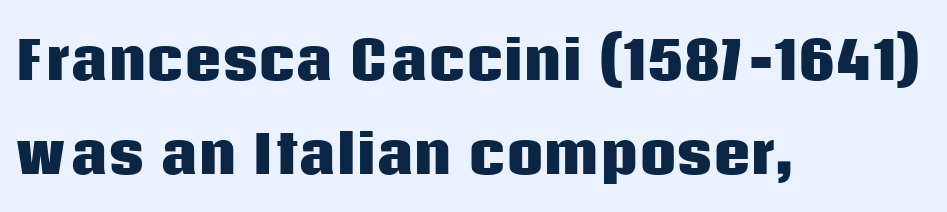
{"serif": "no", "italic": "no", "bold": "yes", "weight": "heavy", "width": "normal", "stroke_contrast": "low", "x_height": "large", "monospaced": "no", "underline": "no", "align": "left", "line_spacing_ratio": 1.81, "letter_spacing": "normal", "letter_spacing_em": 0.0, "glyph_px": 52}
